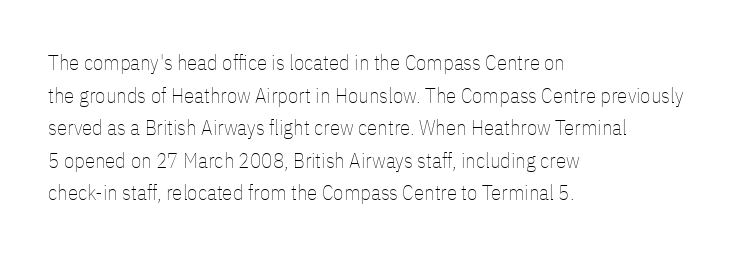
Q: Is the text bold? A: No.
Q: Is the text italic (slanted)? A: No, it is upright.
Q: Is the text underlined? A: No.
Q: How is the paragraph aligned? A: Left-aligned.
Q: Is the spacing between letters normal or unusually wide? A: Normal.
Q: Is the spacing between lines tight, normal or loose? A: Normal.
